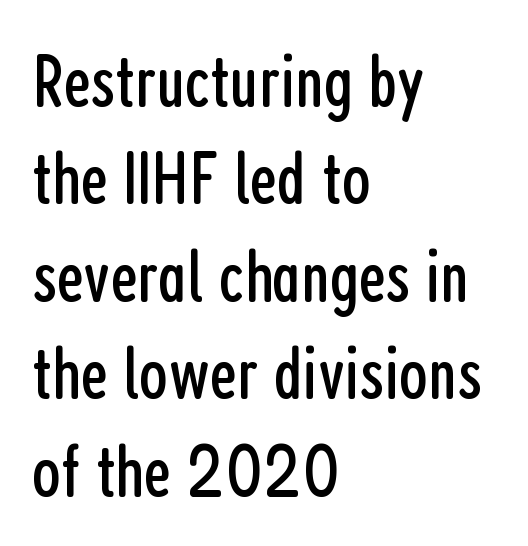
{"serif": "no", "italic": "no", "bold": "no", "weight": "regular", "width": "condensed", "stroke_contrast": "low", "x_height": "medium", "monospaced": "no", "underline": "no", "align": "left", "line_spacing": "normal", "line_spacing_ratio": 1.3, "letter_spacing": "normal", "letter_spacing_em": 0.0, "glyph_px": 75}
